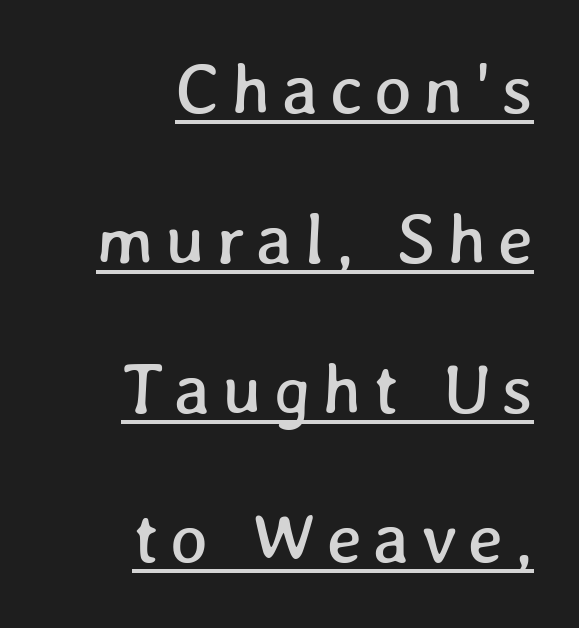
Do the characters align in a grid? No, the font is proportional. Each line of the rendering has a horizontal stroke beneath the glyphs. If you measured baseline to baseline, you'd find a long distance. Horizontally, the lines are justified to the trailing edge only.
